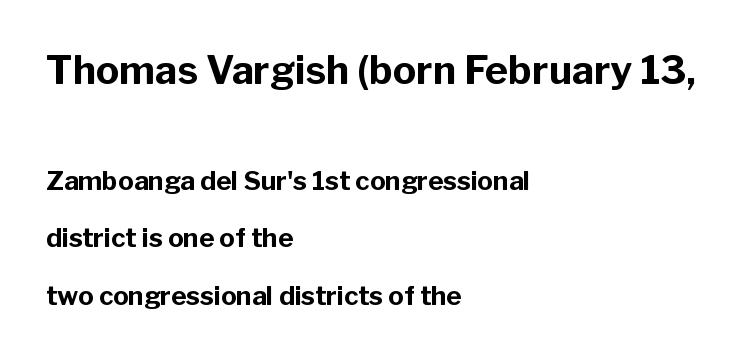
Q: Is the text bold? A: Yes.
Q: Is the text italic (slanted)? A: No, it is upright.
Q: Is the typeface a serif or a sans-serif typeface? A: Sans-serif.
Q: Is the text underlined? A: No.
Q: How is the paragraph aligned? A: Left-aligned.
Q: Is the spacing between letters normal or unusually wide? A: Normal.
Q: Is the spacing between lines tight, normal or loose? A: Loose.
Q: Which block of text is set in a larger size, the first (top) or the second (bottom)? A: The first (top) one.
Q: Width (condensed, normal, or wide)? A: Normal.
Q: Stroke contrast? A: Low.
Q: x-height? A: Medium.
Q: Monospaced? A: No.
